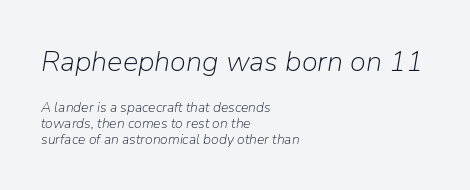
{"italic": "yes", "lean": "right", "slant_degrees": 9, "bold": "no", "weight": "light", "width": "normal", "stroke_contrast": "low", "x_height": "medium", "monospaced": "no", "underline": "no", "align": "left", "line_spacing": "tight", "line_spacing_ratio": 1.13, "letter_spacing": "normal", "letter_spacing_em": 0.0, "larger_block": "first", "size_ratio": 2.07, "glyph_px": 29}
